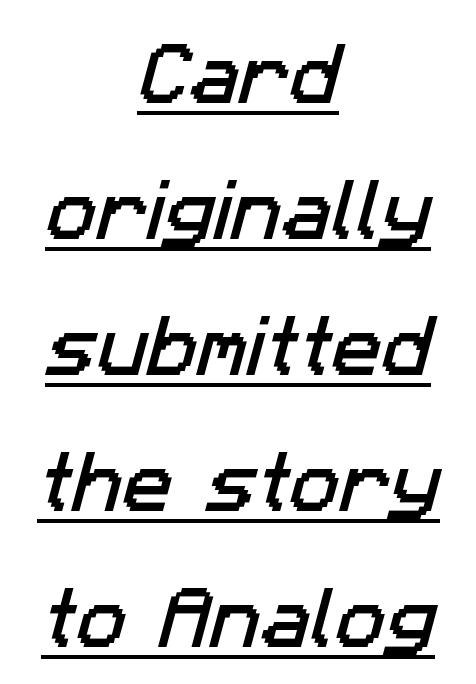
The image shows 67 px sans-serif type; set centered, loose line spacing (2.03x), normal letter spacing, underlined; low stroke contrast and a medium x-height.
